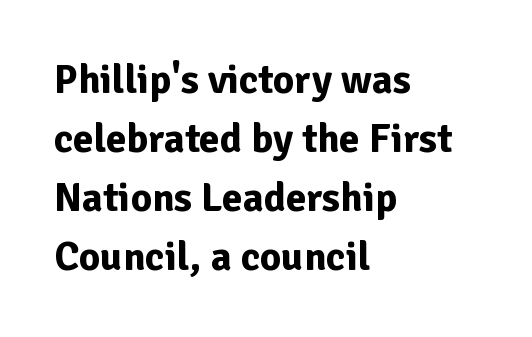
The image shows 41 px bold sans-serif type, upright; set left-aligned, normal line spacing (1.44x), normal letter spacing, not underlined; low stroke contrast and a medium x-height.
